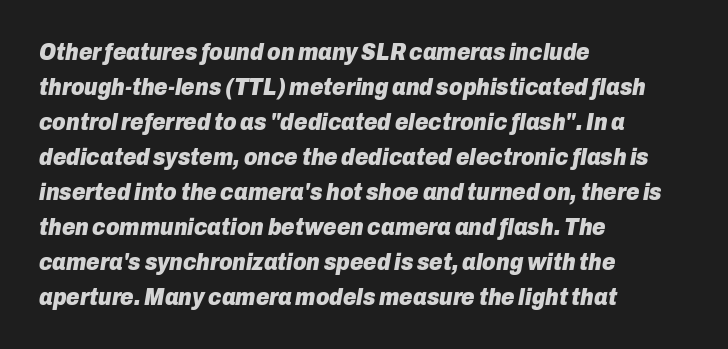
{"italic": "yes", "lean": "right", "slant_degrees": 10, "bold": "yes", "underline": "no", "align": "left", "line_spacing": "normal", "line_spacing_ratio": 1.52, "letter_spacing": "normal", "letter_spacing_em": 0.0, "glyph_px": 23}
